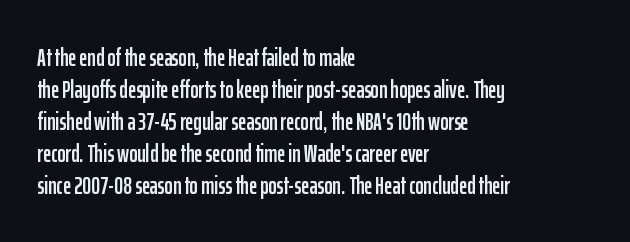
Q: Is the text italic (slanted)? A: No, it is upright.
Q: Is the text underlined? A: No.
Q: How is the paragraph aligned? A: Left-aligned.
Q: Is the spacing between letters normal or unusually wide? A: Normal.
Q: Is the spacing between lines tight, normal or loose? A: Normal.
